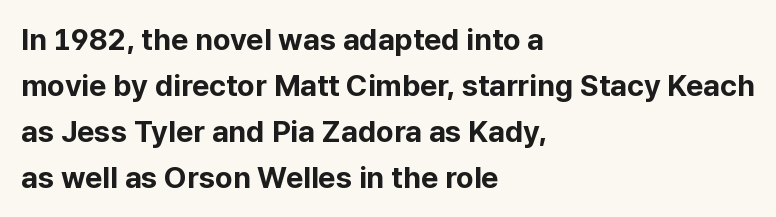
{"serif": "no", "italic": "no", "bold": "yes", "weight": "bold", "width": "normal", "stroke_contrast": "low", "x_height": "medium", "monospaced": "no", "underline": "no", "align": "left", "line_spacing": "normal", "line_spacing_ratio": 1.53, "letter_spacing": "normal", "letter_spacing_em": 0.0, "glyph_px": 30}
